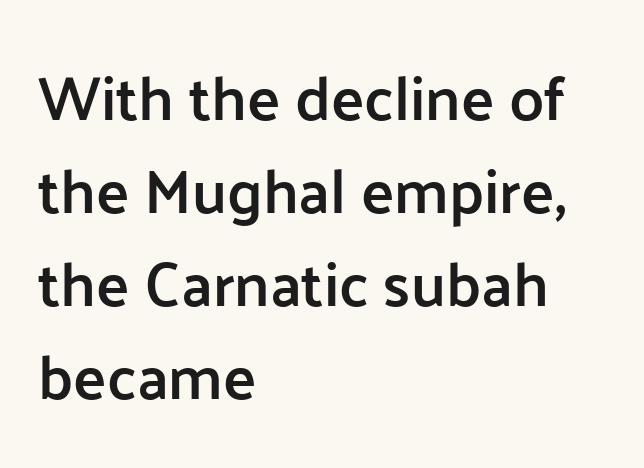
Q: Is the text bold? A: Semi-bold.
Q: Is the text italic (slanted)? A: No, it is upright.
Q: Is the typeface a serif or a sans-serif typeface? A: Sans-serif.
Q: Is the text underlined? A: No.
Q: How is the paragraph aligned? A: Left-aligned.
Q: Is the spacing between letters normal or unusually wide? A: Normal.
Q: Is the spacing between lines tight, normal or loose? A: Normal.
Q: Width (condensed, normal, or wide)? A: Normal.
Q: Stroke contrast? A: Low.
Q: x-height? A: Medium.
Q: Monospaced? A: No.
